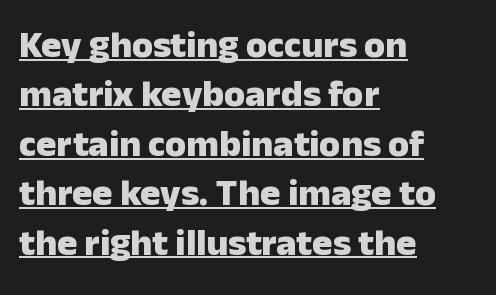
The image shows 38 px heavy sans-serif type, upright; set left-aligned, normal line spacing (1.3x), normal letter spacing, underlined; low stroke contrast and a medium x-height.
